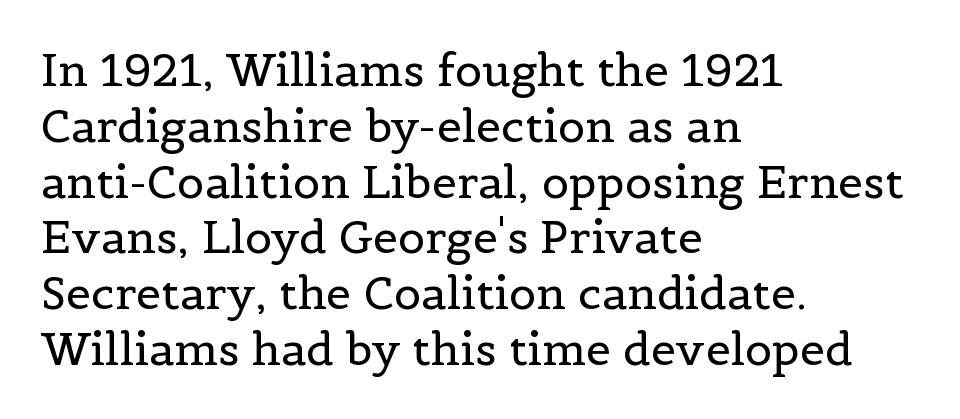
Unmarked baselines from the first word to the last. On a weight scale, this lands at 450 or below. Students, note that the glyphs here touch the page at normal intervals. Font category for this specimen: serif.
